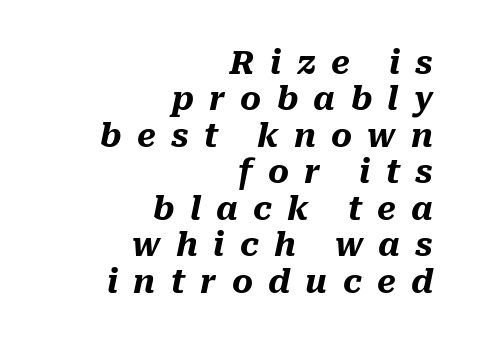
The image shows 32 px heavy type, italic (leaning right); set right-aligned, tight line spacing (1.14x), unusually wide letter spacing (+0.48 em), not underlined; medium stroke contrast and a medium x-height.
